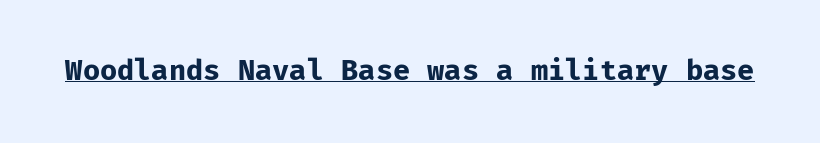
{"serif": "no", "italic": "no", "bold": "yes", "weight": "bold", "width": "normal", "stroke_contrast": "low", "x_height": "medium", "monospaced": "yes", "underline": "yes", "letter_spacing": "normal", "letter_spacing_em": 0.0, "glyph_px": 28}
